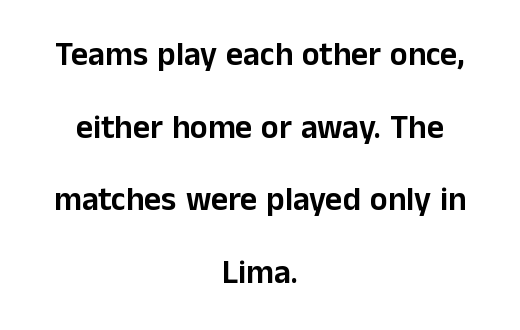
Q: Is the text italic (slanted)? A: No, it is upright.
Q: Is the typeface a serif or a sans-serif typeface? A: Sans-serif.
Q: Is the text underlined? A: No.
Q: How is the paragraph aligned? A: Centered.
Q: Is the spacing between letters normal or unusually wide? A: Normal.
Q: Is the spacing between lines tight, normal or loose? A: Loose.
Q: Width (condensed, normal, or wide)? A: Normal.
Q: Stroke contrast? A: Low.
Q: x-height? A: Medium.
Q: Monospaced? A: No.
